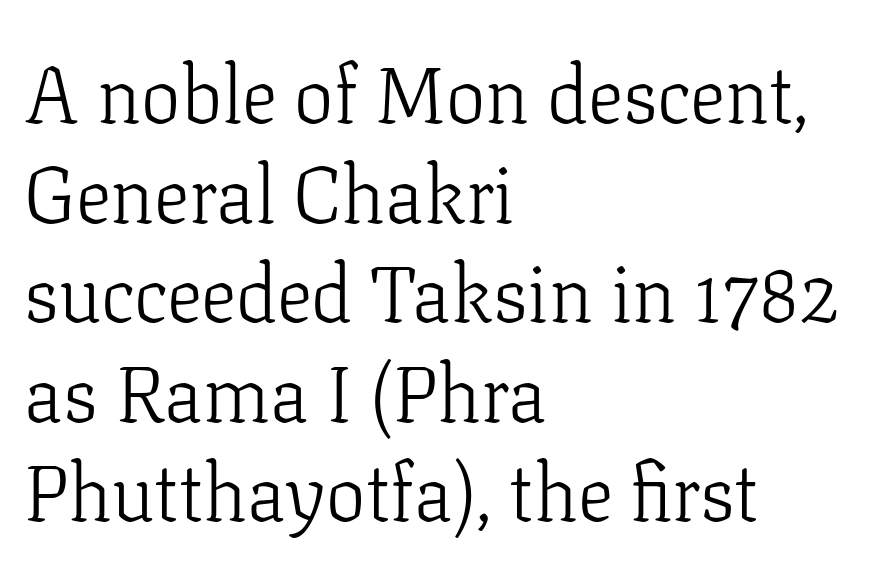
{"serif": "yes", "italic": "no", "bold": "no", "weight": "light", "width": "normal", "stroke_contrast": "low", "x_height": "medium", "monospaced": "no", "underline": "no", "align": "left", "line_spacing": "normal", "line_spacing_ratio": 1.26, "letter_spacing": "normal", "letter_spacing_em": 0.0, "glyph_px": 79}
